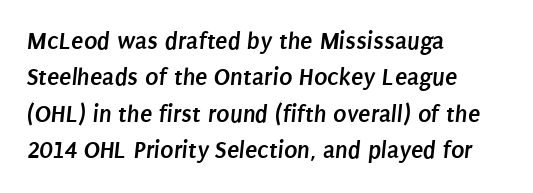
{"bold": "yes", "underline": "no", "align": "left", "line_spacing": "normal", "line_spacing_ratio": 1.46, "letter_spacing": "normal", "letter_spacing_em": 0.0, "glyph_px": 25}
